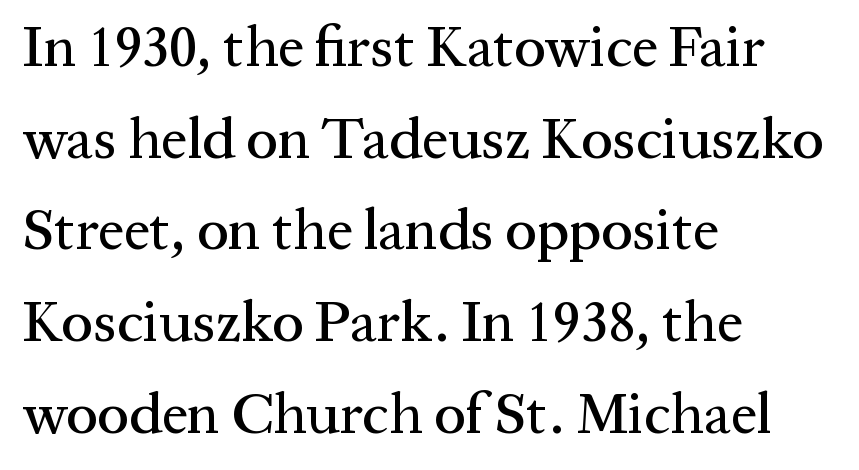
{"serif": "yes", "italic": "no", "width": "normal", "stroke_contrast": "medium", "x_height": "medium", "monospaced": "no", "underline": "no", "align": "left", "line_spacing": "normal", "line_spacing_ratio": 1.58, "letter_spacing": "normal", "letter_spacing_em": 0.0, "glyph_px": 58}
